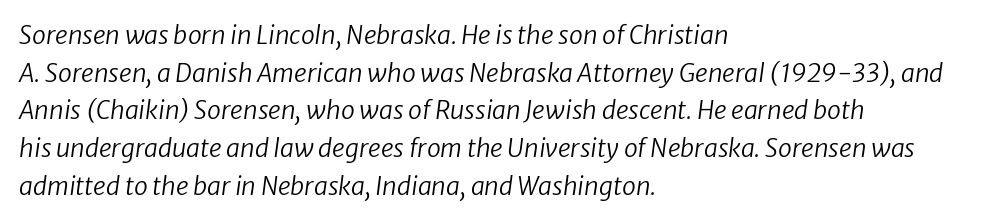
Q: Is the text bold? A: No.
Q: Is the text italic (slanted)? A: Yes, it leans right by about 8 degrees.
Q: Is the text underlined? A: No.
Q: How is the paragraph aligned? A: Left-aligned.
Q: Is the spacing between letters normal or unusually wide? A: Normal.
Q: Is the spacing between lines tight, normal or loose? A: Normal.
